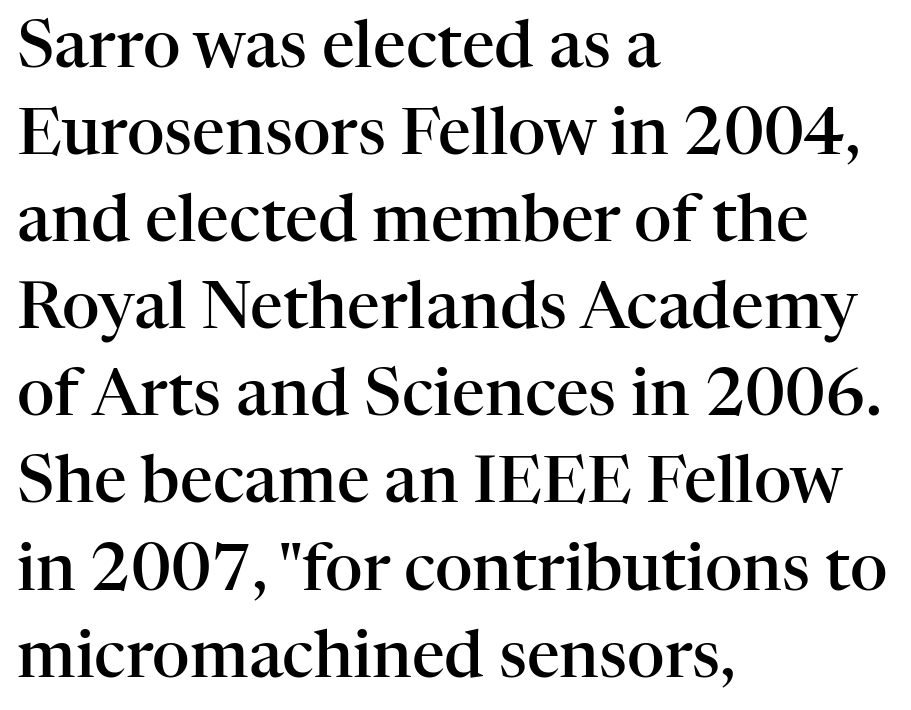
The image shows 65 px semibold serif type, upright; set left-aligned, normal line spacing (1.34x), normal letter spacing, not underlined; high stroke contrast and a medium x-height.
